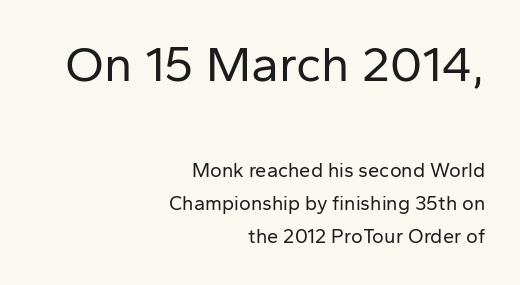
On a weight scale, this lands at 450 or below. Does the lettering tilt? It doesn't — this is upright. This is sans-serif lettering, the kind often seen on screens and signage. Short and long lines alike share a common ending point at right.
